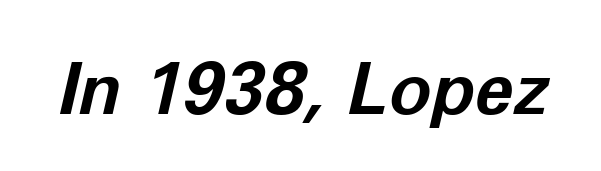
Q: Is the text bold? A: Yes.
Q: Is the text italic (slanted)? A: Yes, it leans right by about 12 degrees.
Q: Is the text underlined? A: No.
Q: Is the spacing between letters normal or unusually wide? A: Normal.
Q: Width (condensed, normal, or wide)? A: Normal.
Q: Stroke contrast? A: Low.
Q: x-height? A: Medium.
Q: Monospaced? A: No.
